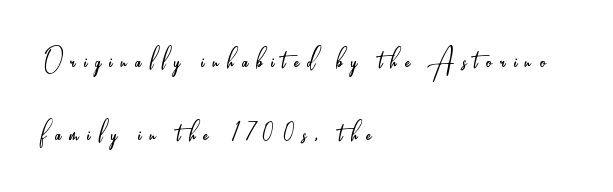
The image shows 36 px light, condensed sans-serif type; set left-aligned, loose line spacing (2.02x), unusually wide letter spacing (+0.23 em), not underlined; low stroke contrast and a small x-height.
